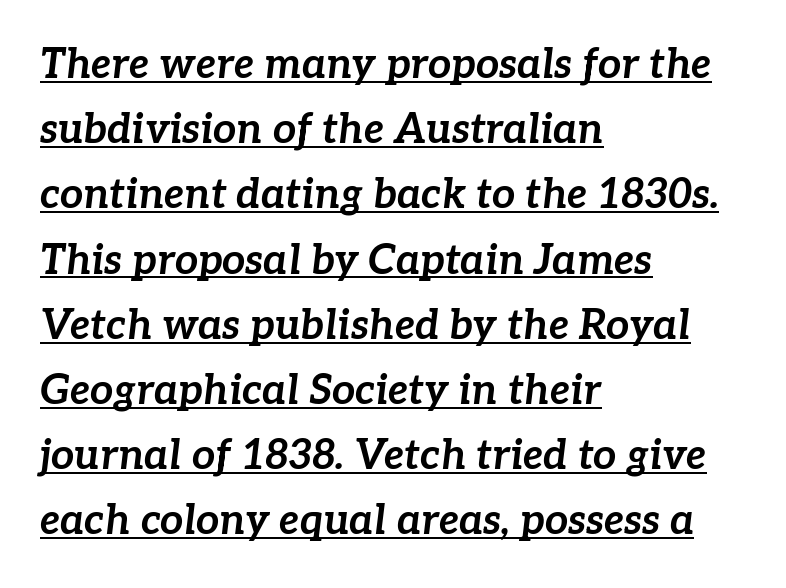
The image shows 41 px bold type, italic (leaning right); set left-aligned, normal line spacing (1.59x), normal letter spacing, underlined; low stroke contrast and a medium x-height.
